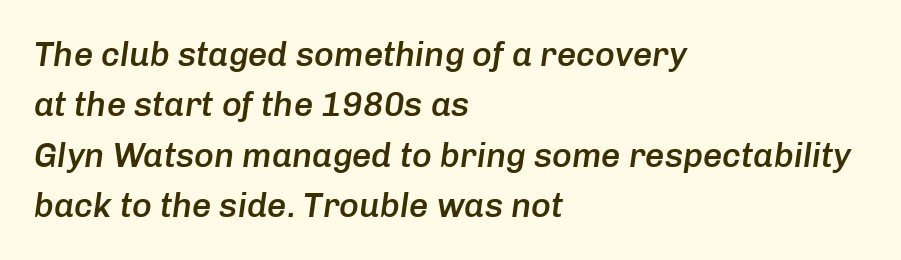
Q: Is the text bold? A: Semi-bold.
Q: Is the text italic (slanted)? A: Yes, it leans right by about 8 degrees.
Q: Is the text underlined? A: No.
Q: How is the paragraph aligned? A: Left-aligned.
Q: Is the spacing between letters normal or unusually wide? A: Normal.
Q: Is the spacing between lines tight, normal or loose? A: Normal.
Q: Width (condensed, normal, or wide)? A: Normal.
Q: Stroke contrast? A: Low.
Q: x-height? A: Medium.
Q: Monospaced? A: No.
